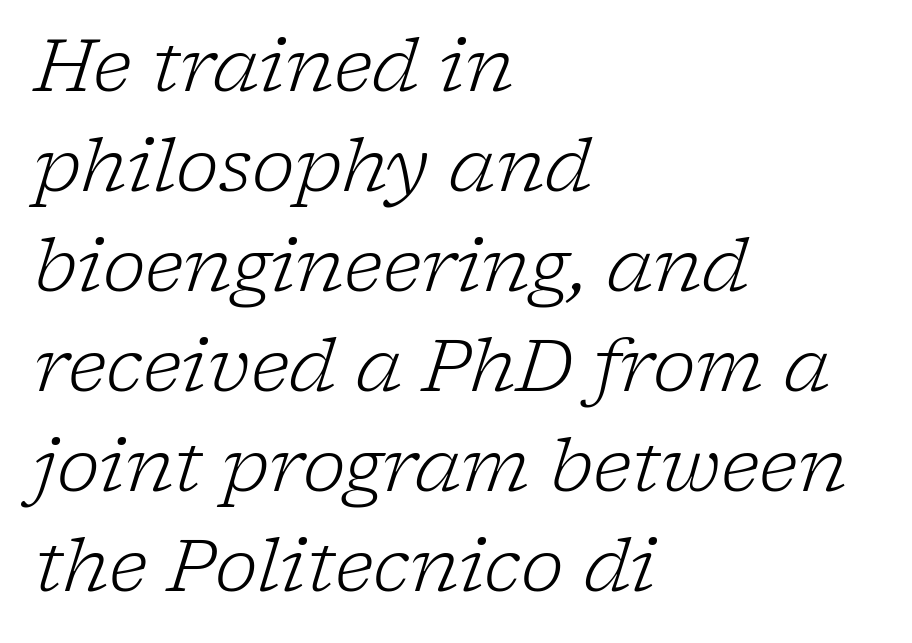
A typesetter would call this proportional, since set widths differ per character. One-word summary of the alignment: left. Examine the stroke ends and you'll spot serifs. The weight tops out at a normal text grade.
